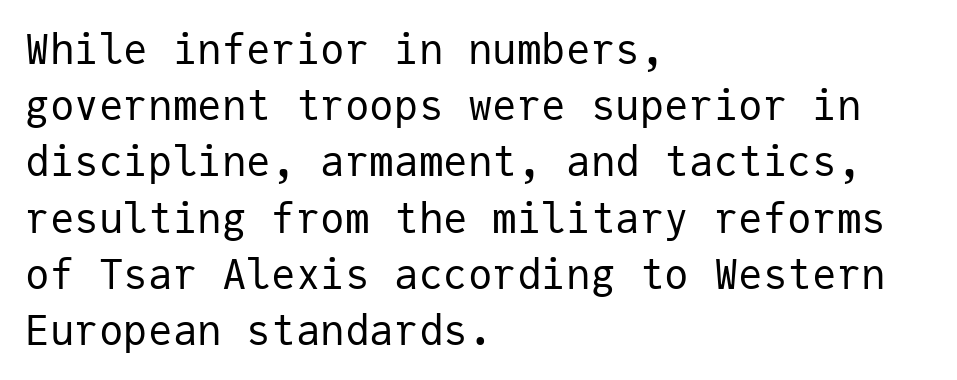
Q: Is the text bold? A: No.
Q: Is the text italic (slanted)? A: No, it is upright.
Q: Is the typeface a serif or a sans-serif typeface? A: Sans-serif.
Q: Is the text underlined? A: No.
Q: How is the paragraph aligned? A: Left-aligned.
Q: Is the spacing between letters normal or unusually wide? A: Normal.
Q: Is the spacing between lines tight, normal or loose? A: Normal.
Q: Width (condensed, normal, or wide)? A: Normal.
Q: Stroke contrast? A: Low.
Q: x-height? A: Medium.
Q: Monospaced? A: Yes.
